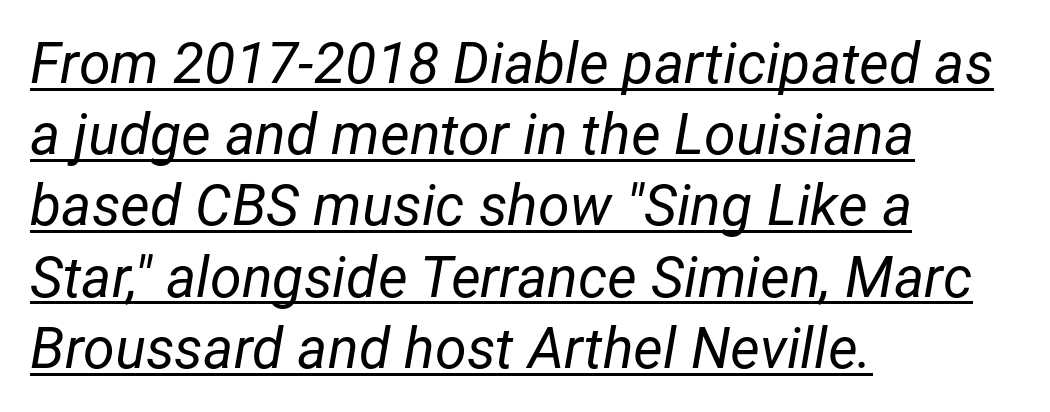
The image shows 57 px regular-weight type, italic (leaning right); set left-aligned, normal line spacing (1.25x), normal letter spacing, underlined; low stroke contrast and a medium x-height.
